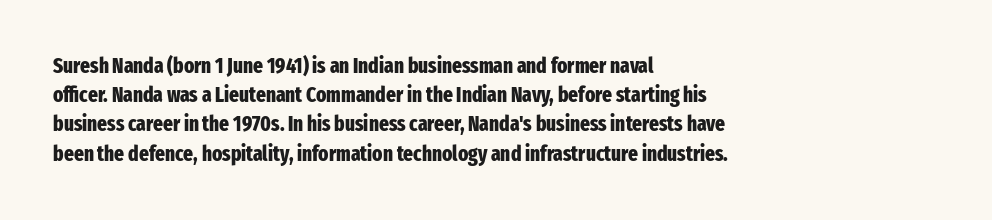
Q: Is the text bold? A: Yes.
Q: Is the text italic (slanted)? A: No, it is upright.
Q: Is the text underlined? A: No.
Q: How is the paragraph aligned? A: Left-aligned.
Q: Is the spacing between letters normal or unusually wide? A: Normal.
Q: Is the spacing between lines tight, normal or loose? A: Normal.
